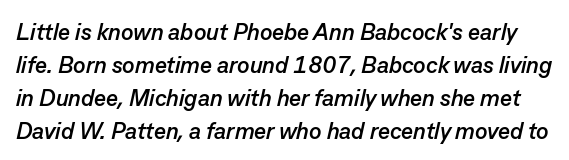
The image shows 23 px bold type, italic (leaning right); set normal line spacing (1.43x), normal letter spacing, not underlined.
